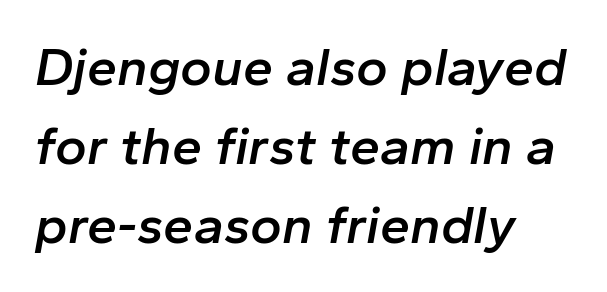
The image shows 54 px semibold type, italic (leaning right); set left-aligned, normal line spacing (1.46x), normal letter spacing, not underlined; low stroke contrast and a medium x-height.
